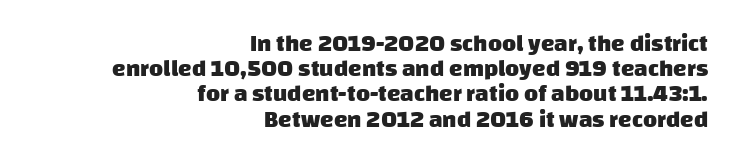
{"bold": "yes", "underline": "no", "align": "right", "line_spacing": "tight", "line_spacing_ratio": 1.05, "letter_spacing": "normal", "letter_spacing_em": 0.0, "glyph_px": 24}
